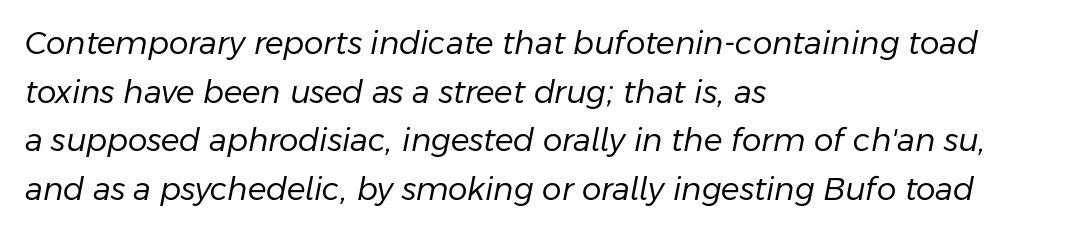
The font's italic variant was chosen for this text. No letter is thick-stroked: the sample isn't bold. A typesetter would call this zero additional tracking. Think of a printed novel: that variable character pitch is what you see here. Unmarked baselines from the first word to the last.
